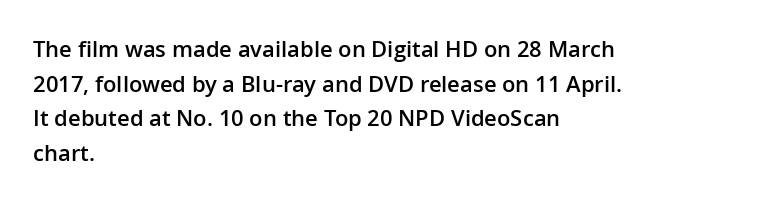
{"italic": "no", "bold": "semi", "underline": "no", "align": "left", "line_spacing": "normal", "line_spacing_ratio": 1.57, "letter_spacing": "normal", "letter_spacing_em": 0.0, "glyph_px": 22}
